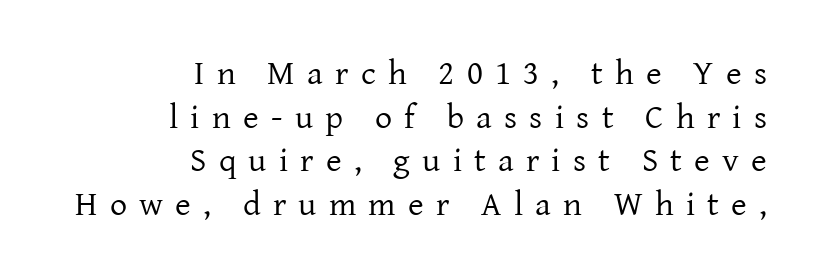
The lines in this sample share a right terminus and differ only in where they begin. In terms of letterspacing, this is a distinctly airy, spread setting. How would I describe the line gaps? Plain and ordinary. The characters display serif detailing at their extremities.
